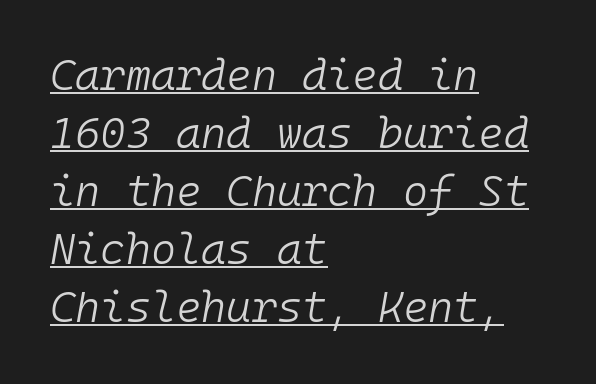
Q: Is the text bold? A: No.
Q: Is the text italic (slanted)? A: Yes, it leans right by about 10 degrees.
Q: Is the text underlined? A: Yes.
Q: How is the paragraph aligned? A: Left-aligned.
Q: Is the spacing between letters normal or unusually wide? A: Normal.
Q: Is the spacing between lines tight, normal or loose? A: Normal.
Q: Width (condensed, normal, or wide)? A: Normal.
Q: Stroke contrast? A: Low.
Q: x-height? A: Medium.
Q: Monospaced? A: Yes.
